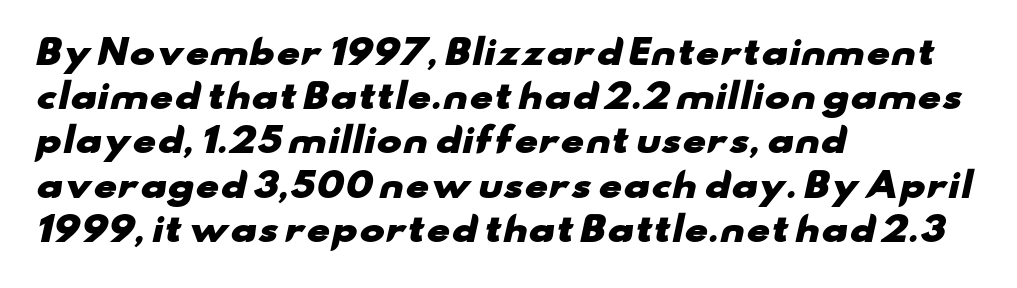
Q: Is the text bold? A: Yes.
Q: Is the typeface a serif or a sans-serif typeface? A: Sans-serif.
Q: Is the text underlined? A: No.
Q: How is the paragraph aligned? A: Left-aligned.
Q: Is the spacing between letters normal or unusually wide? A: Normal.
Q: Is the spacing between lines tight, normal or loose? A: Normal.
Q: Width (condensed, normal, or wide)? A: Wide.
Q: Stroke contrast? A: Low.
Q: x-height? A: Small.
Q: Monospaced? A: No.
